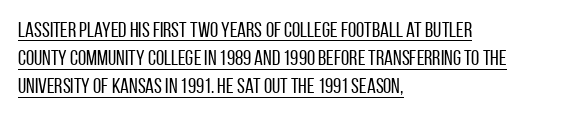
Is this a heavy cut? Hardly; it is regular or lighter. A baseline rule has been typeset under these characters. Every stem runs plumb, perpendicular to the baseline. The lines sit at an ordinary, default distance from one another. These lines are set flush left with a ragged right edge. Short note: letters normally spaced.
